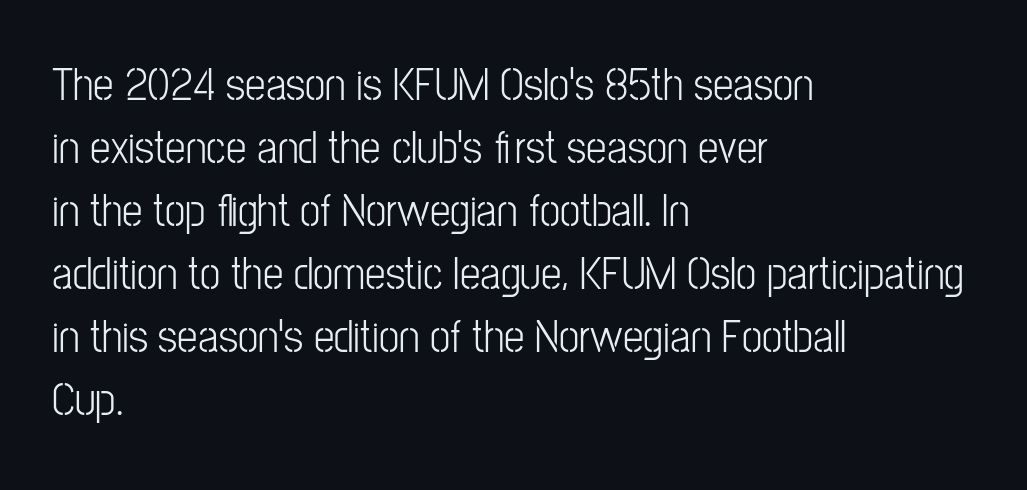
The cut favours lightness, reaching ordinary text weight at its darkest. Horizontally, the lines are justified to the leading edge only. Italic? Not at all — the glyphs are vertical. Underlining? Definitely not there.
